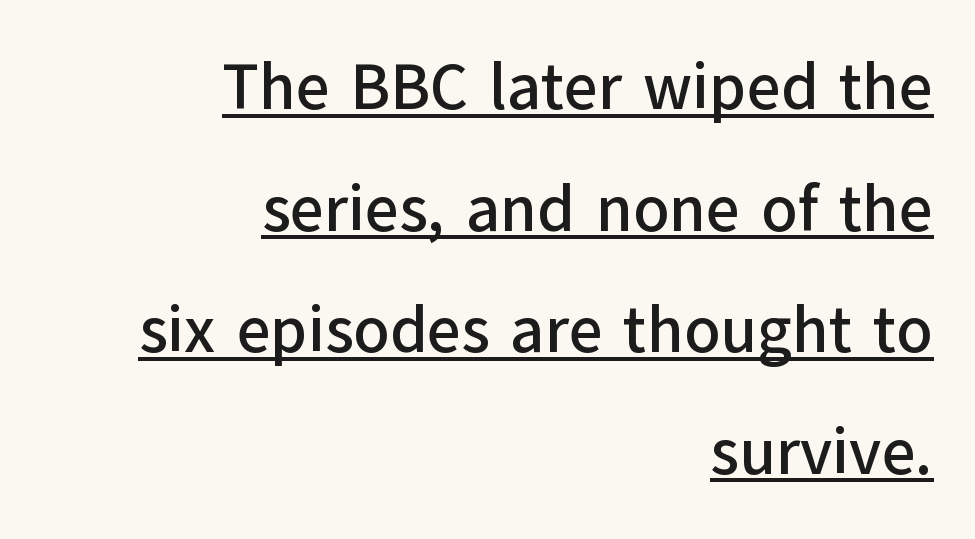
{"serif": "no", "italic": "no", "width": "normal", "stroke_contrast": "low", "x_height": "medium", "monospaced": "no", "underline": "yes", "align": "right", "line_spacing_ratio": 1.87, "letter_spacing": "normal", "letter_spacing_em": 0.0, "glyph_px": 65}
